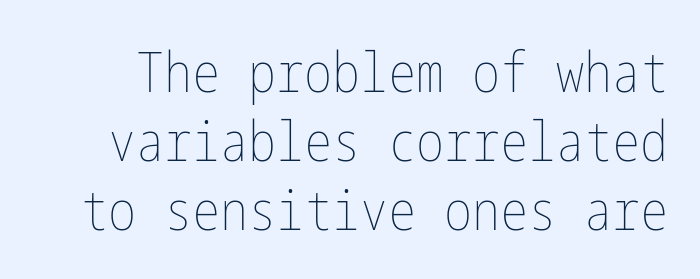
The image shows 56 px thin, condensed type, upright; set line spacing 1.23x, normal letter spacing, not underlined; low stroke contrast and a medium x-height.
